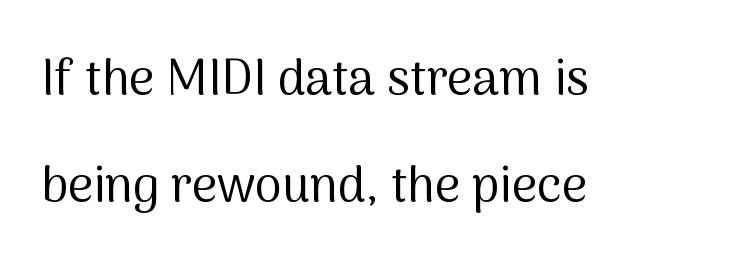
The image shows 49 px regular-weight sans-serif type, upright; set left-aligned, loose line spacing (2.19x), normal letter spacing, not underlined; medium stroke contrast and a medium x-height.
